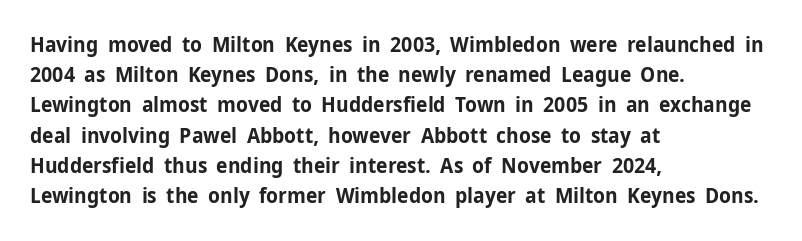
Q: Is the text bold? A: Yes.
Q: Is the text italic (slanted)? A: No, it is upright.
Q: Is the text underlined? A: No.
Q: How is the paragraph aligned? A: Left-aligned.
Q: Is the spacing between letters normal or unusually wide? A: Normal.
Q: Is the spacing between lines tight, normal or loose? A: Normal.
